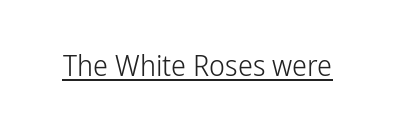
The image shows 30 px light, condensed sans-serif type, upright; set normal letter spacing, underlined; low stroke contrast and a medium x-height.
